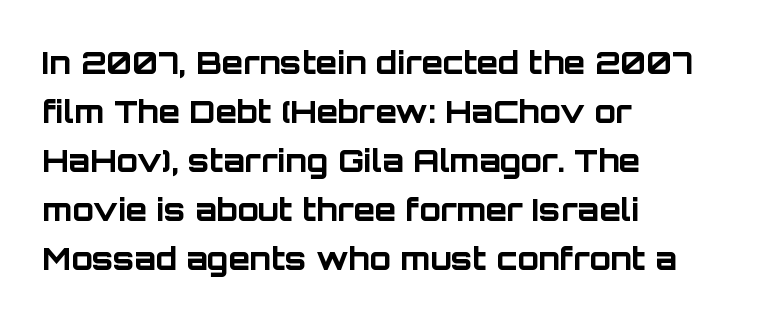
{"serif": "no", "italic": "no", "bold": "yes", "weight": "bold", "width": "normal", "stroke_contrast": "low", "x_height": "large", "monospaced": "no", "underline": "no", "align": "left", "line_spacing": "normal", "line_spacing_ratio": 1.58, "letter_spacing": "normal", "letter_spacing_em": 0.0, "glyph_px": 31}
